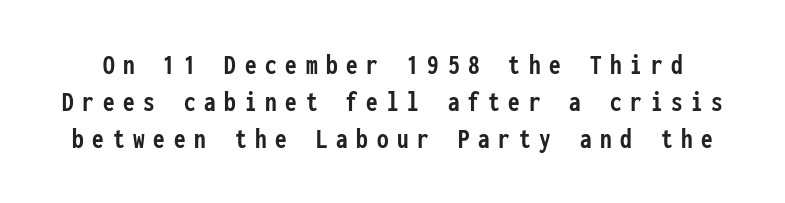
The image shows 29 px semibold, condensed sans-serif type, upright, monospaced; set normal line spacing (1.27x), unusually wide letter spacing (+0.3 em), not underlined; low stroke contrast and a medium x-height.
